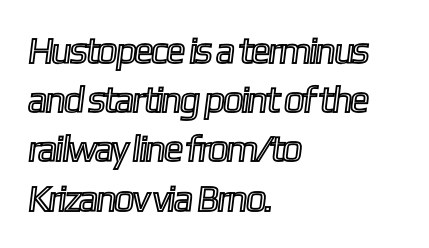
This rendering leaves character spacing at its baseline value. This sample is left-justified, so line endings fall wherever the words run out. A typesetter would call this leading conventional body-copy spacing. Looks like regular typesetting: each glyph gets only the width it needs.
